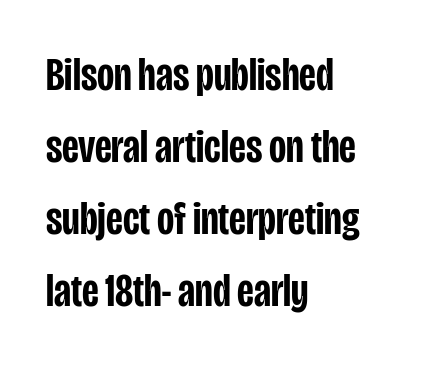
The image shows 47 px semibold, condensed sans-serif type, upright; set left-aligned, normal line spacing (1.53x), normal letter spacing, not underlined; low stroke contrast and a large x-height.
